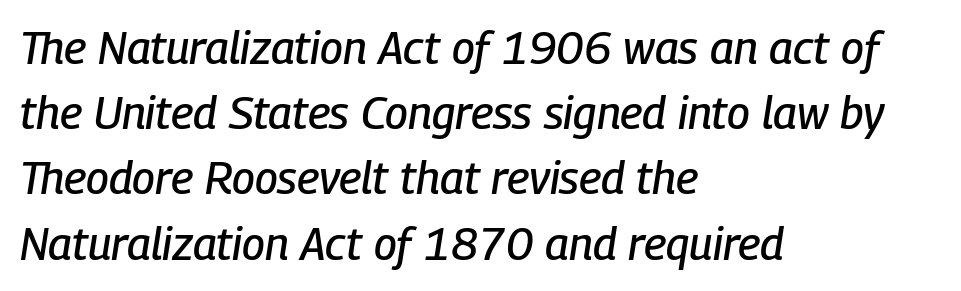
Lines of text with bare space underneath. Horizontal alignment here is leftward, the default for most running prose. Characters follow at the spacing the type designer built in. Looks like regular typesetting: each glyph gets only the width it needs. The font's italic variant was chosen for this text. How would I describe the line gaps? Plain and ordinary.
